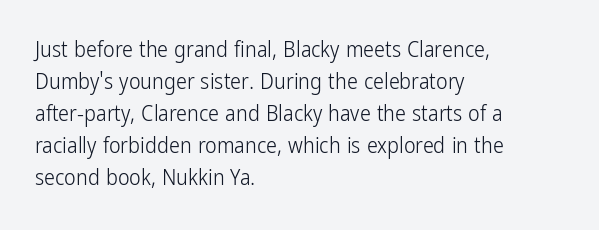
Weight: in the light-to-regular range. These lines keep a tight, regular rhythm from letter to letter. Any mark beneath the type? The region is blank. Left-aligned paragraph, ragged on the right. If you drew a line through each stem, it would be perfectly vertical. Honestly, the row spacing looks completely unremarkable.
